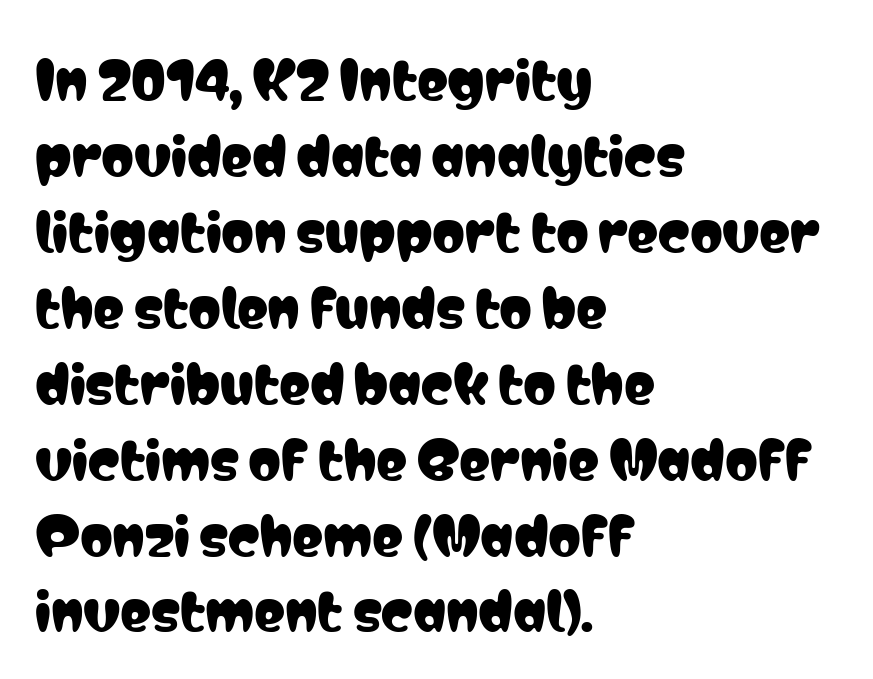
{"serif": "no", "italic": "no", "width": "condensed", "stroke_contrast": "low", "x_height": "medium", "monospaced": "no", "underline": "no", "align": "left", "line_spacing": "normal", "line_spacing_ratio": 1.46, "letter_spacing": "normal", "letter_spacing_em": 0.0, "glyph_px": 52}
